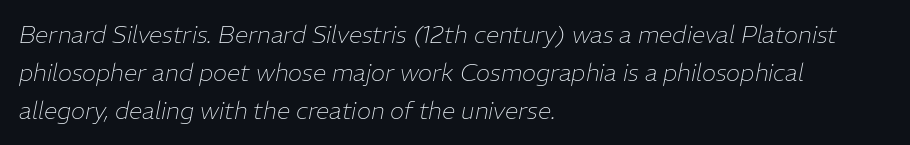
{"italic": "yes", "lean": "right", "slant_degrees": 11, "bold": "no", "underline": "no", "align": "left", "line_spacing": "normal", "line_spacing_ratio": 1.58, "letter_spacing": "normal", "letter_spacing_em": 0.0, "glyph_px": 24}
